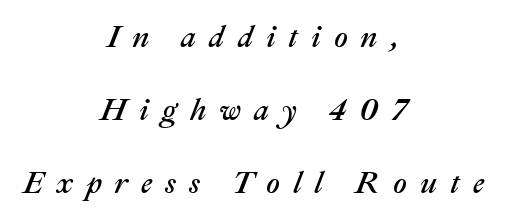
Q: Is the text italic (slanted)? A: Yes, it leans right by about 22 degrees.
Q: Is the text underlined? A: No.
Q: How is the paragraph aligned? A: Centered.
Q: Is the spacing between letters normal or unusually wide? A: Unusually wide.
Q: Is the spacing between lines tight, normal or loose? A: Loose.
Q: Width (condensed, normal, or wide)? A: Normal.
Q: Stroke contrast? A: Medium.
Q: x-height? A: Medium.
Q: Monospaced? A: No.
